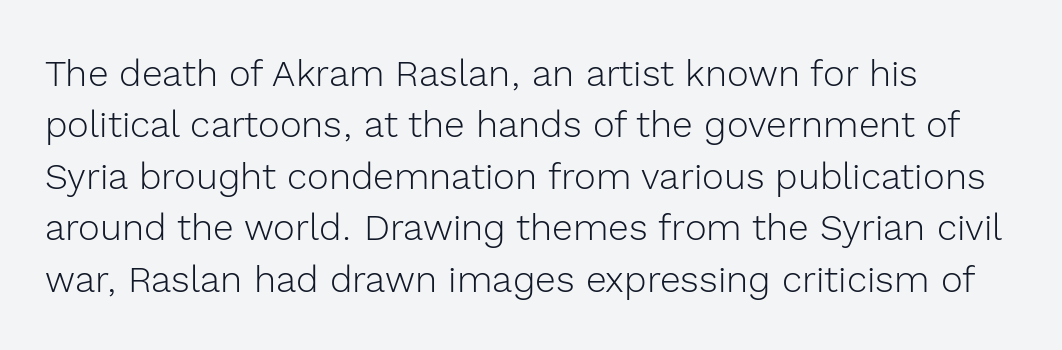
{"serif": "no", "italic": "no", "bold": "no", "weight": "light", "width": "normal", "x_height": "medium", "monospaced": "no", "underline": "no", "align": "left", "line_spacing": "normal", "line_spacing_ratio": 1.39, "letter_spacing": "normal", "letter_spacing_em": 0.0, "glyph_px": 37}
